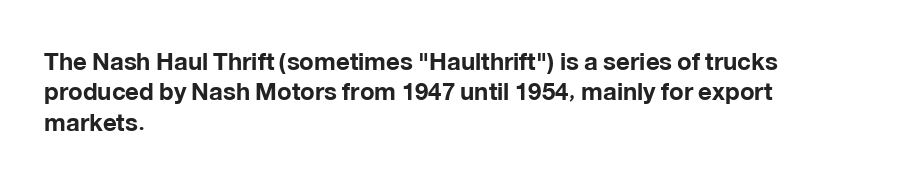
The image shows 24 px bold type, upright; set left-aligned, normal line spacing (1.27x), normal letter spacing, not underlined.
